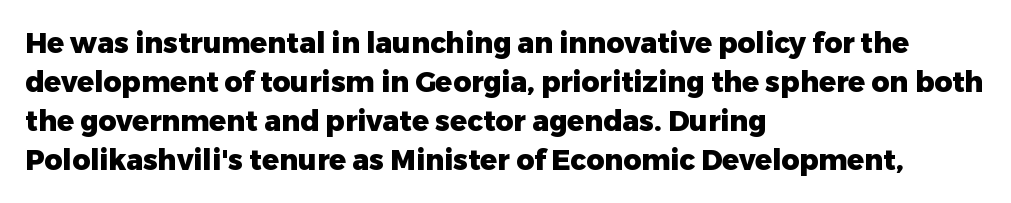
The image shows 28 px heavy sans-serif type, upright; set left-aligned, normal line spacing (1.39x), normal letter spacing, not underlined; low stroke contrast and a medium x-height.
